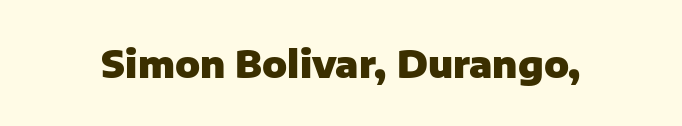
{"serif": "no", "italic": "no", "bold": "yes", "weight": "heavy", "width": "normal", "stroke_contrast": "low", "x_height": "medium", "monospaced": "no", "underline": "no", "letter_spacing": "normal", "letter_spacing_em": 0.0, "glyph_px": 37}
